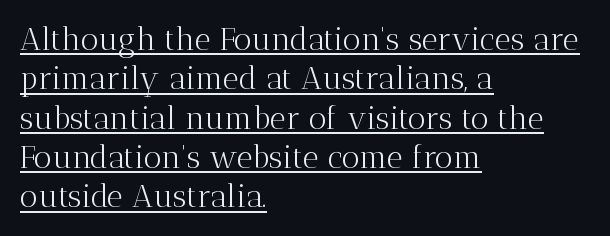
Q: Is the text bold? A: No.
Q: Is the text italic (slanted)? A: No, it is upright.
Q: Is the typeface a serif or a sans-serif typeface? A: Serif.
Q: Is the text underlined? A: Yes.
Q: How is the paragraph aligned? A: Left-aligned.
Q: Is the spacing between letters normal or unusually wide? A: Normal.
Q: Is the spacing between lines tight, normal or loose? A: Normal.
Q: Width (condensed, normal, or wide)? A: Normal.
Q: Stroke contrast? A: Medium.
Q: x-height? A: Medium.
Q: Monospaced? A: No.
